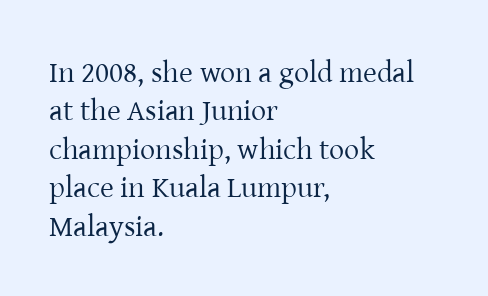
This reads as an unemphasized weight, regular at the heaviest. Rule under the text: the space is simply empty. The face used here is proportionally spaced, like ordinary book or web type. Summary of vertical rhythm: regular, with standard interline spacing. Style check: upright.
